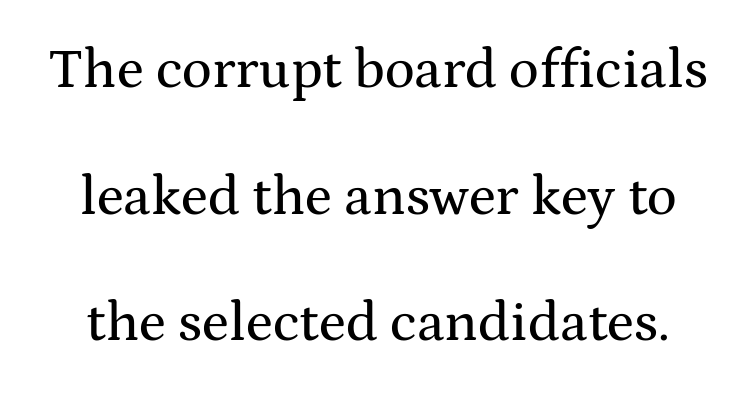
Unlike italic type, these characters show no tilt at all. This is serif lettering, the kind often seen in printed books. Looks like regular typesetting: each glyph gets only the width it needs. The line-height multiplier appears high, well above default.
